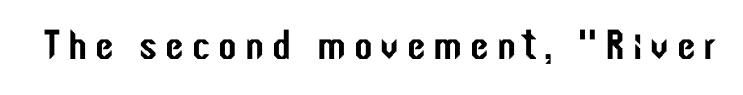
{"serif": "no", "italic": "no", "width": "condensed", "stroke_contrast": "low", "x_height": "medium", "monospaced": "no", "underline": "no", "glyph_px": 42}
